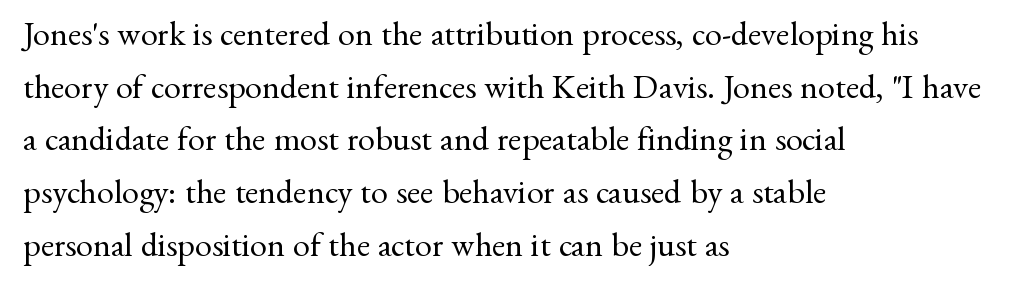
The image shows 34 px regular-weight serif type, upright; set left-aligned, normal line spacing (1.55x), normal letter spacing, not underlined; medium stroke contrast and a small x-height.
